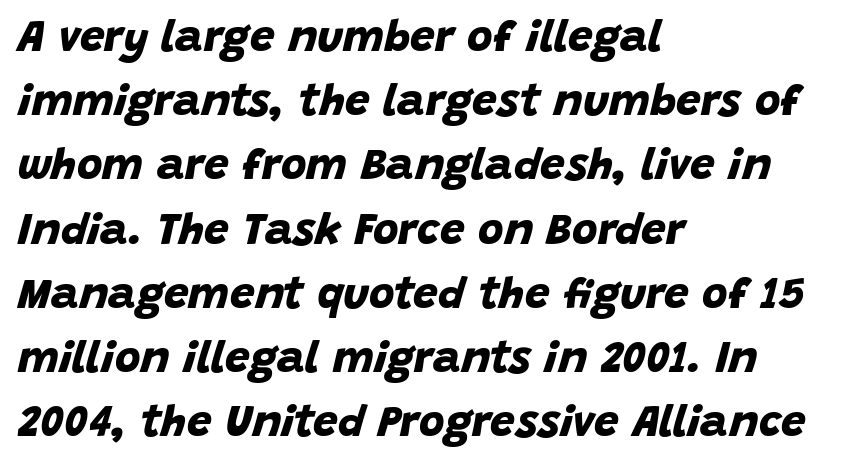
The image shows 44 px bold sans-serif type; set left-aligned, normal line spacing (1.46x), normal letter spacing, not underlined; low stroke contrast and a large x-height.
